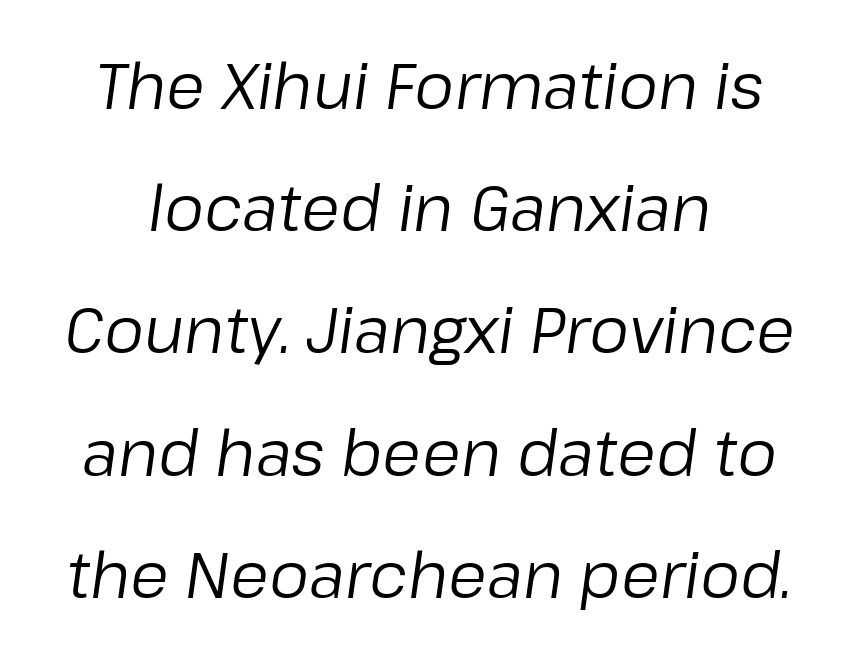
Q: Is the text bold? A: No.
Q: Is the text italic (slanted)? A: Yes, it leans right by about 8 degrees.
Q: Is the text underlined? A: No.
Q: Is the spacing between letters normal or unusually wide? A: Normal.
Q: Is the spacing between lines tight, normal or loose? A: Loose.
Q: Width (condensed, normal, or wide)? A: Normal.
Q: Stroke contrast? A: Low.
Q: x-height? A: Medium.
Q: Monospaced? A: No.
